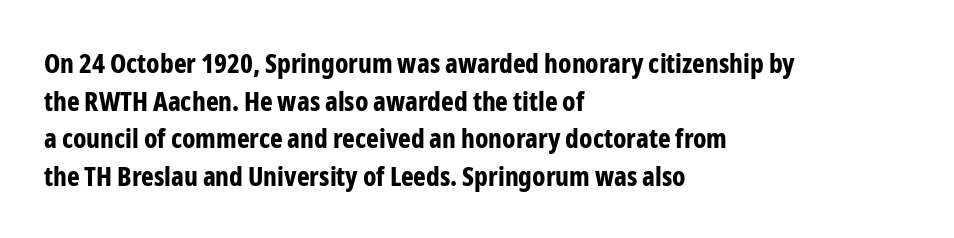
Its strokes are broad and dark, the hallmark of bold type. The letterforms sit shoulder to shoulder at normal distance. Horizontal alignment here is leftward, the default for most running prose. Each new line begins a customary step beneath the previous one. Has an underline been added? It has not. Characters remain perfectly vertical along every line.
